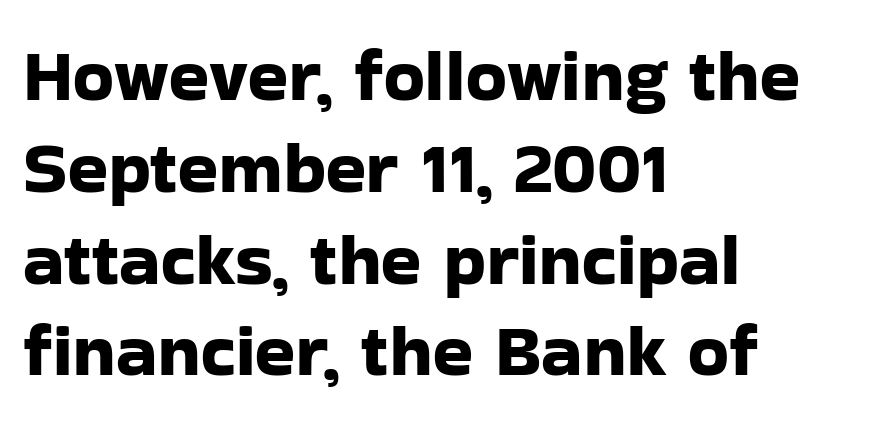
Q: Is the text italic (slanted)? A: No, it is upright.
Q: Is the typeface a serif or a sans-serif typeface? A: Sans-serif.
Q: Is the text underlined? A: No.
Q: How is the paragraph aligned? A: Left-aligned.
Q: Is the spacing between letters normal or unusually wide? A: Normal.
Q: Width (condensed, normal, or wide)? A: Normal.
Q: Stroke contrast? A: Low.
Q: x-height? A: Medium.
Q: Monospaced? A: No.
